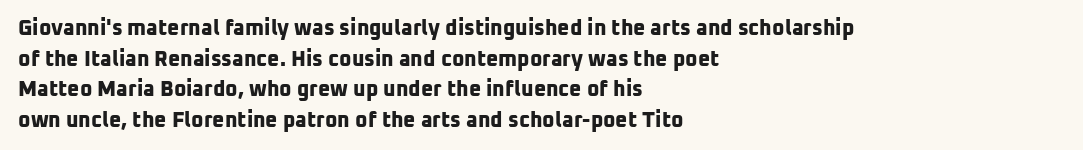
Q: Is the text bold? A: Yes.
Q: Is the text underlined? A: No.
Q: How is the paragraph aligned? A: Left-aligned.
Q: Is the spacing between letters normal or unusually wide? A: Normal.
Q: Is the spacing between lines tight, normal or loose? A: Normal.
